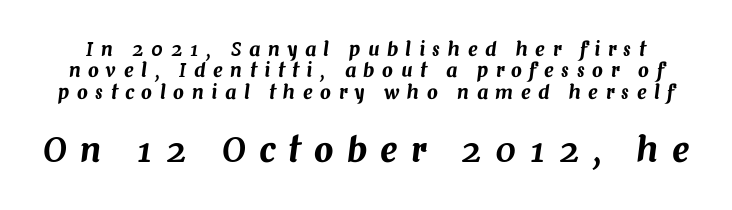
The image shows 34 px text type, italic (leaning right); set tight line spacing (1.12x), unusually wide letter spacing (+0.4 em), not underlined; the second (bottom) block is 1.79x larger; medium stroke contrast and a medium x-height.
